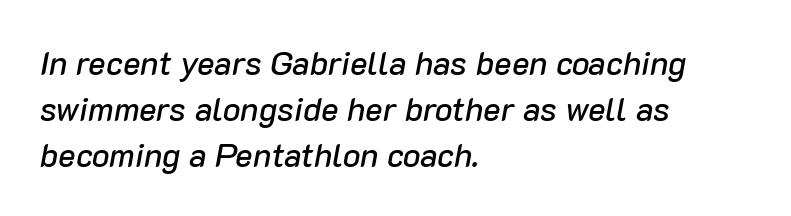
Q: Is the text italic (slanted)? A: Yes, it leans right by about 10 degrees.
Q: Is the text underlined? A: No.
Q: How is the paragraph aligned? A: Left-aligned.
Q: Is the spacing between letters normal or unusually wide? A: Normal.
Q: Is the spacing between lines tight, normal or loose? A: Normal.
Q: Width (condensed, normal, or wide)? A: Normal.
Q: Stroke contrast? A: Low.
Q: x-height? A: Medium.
Q: Monospaced? A: No.
